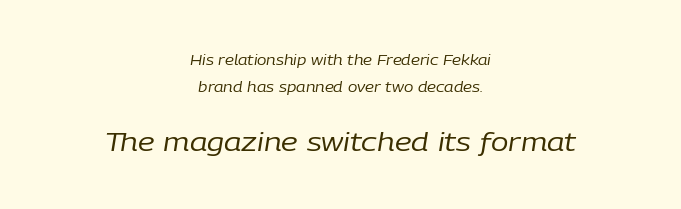
Q: Is the text bold? A: No.
Q: Is the text italic (slanted)? A: Yes, it leans right by about 9 degrees.
Q: Is the text underlined? A: No.
Q: How is the paragraph aligned? A: Centered.
Q: Is the spacing between letters normal or unusually wide? A: Normal.
Q: Is the spacing between lines tight, normal or loose? A: Loose.
Q: Which block of text is set in a larger size, the first (top) or the second (bottom)? A: The second (bottom) one.
